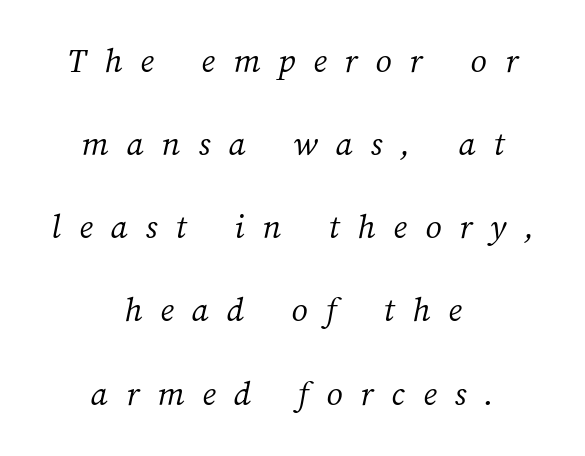
The image shows 36 px light type; set centered, loose line spacing (2.31x), unusually wide letter spacing (+0.5 em), not underlined; medium stroke contrast and a medium x-height.
